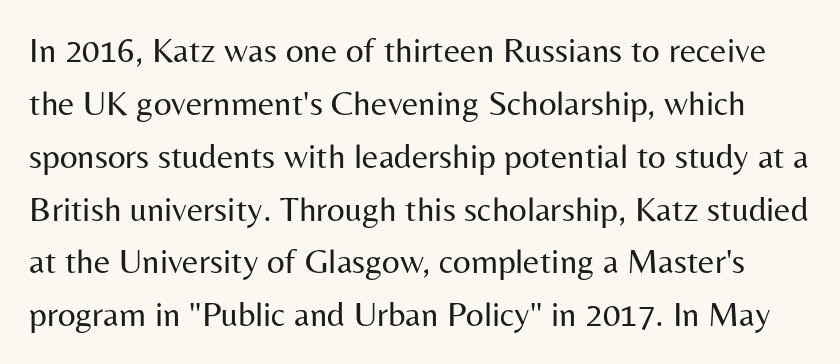
The image shows 35 px regular-weight sans-serif type, upright; set normal line spacing (1.51x), normal letter spacing, not underlined; medium stroke contrast and a medium x-height.
